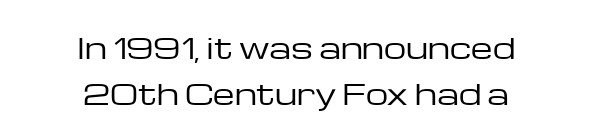
Each letter keeps its own natural width here, so spacing adapts to shape. Both edges are ragged and mirror each other, which tells us the setting is centered. The space between consecutive lines is moderate. Summary of weight: not heavy and not bold.
